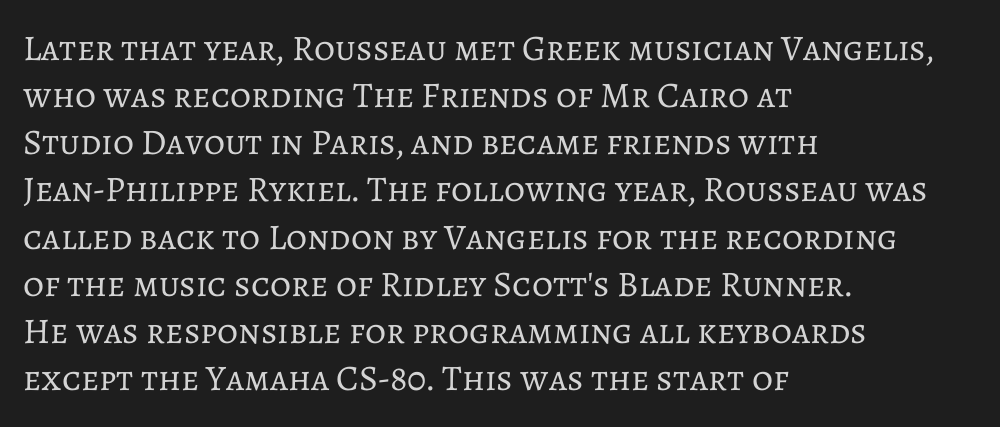
Q: Is the text bold? A: No.
Q: Is the text italic (slanted)? A: No, it is upright.
Q: Is the text underlined? A: No.
Q: How is the paragraph aligned? A: Left-aligned.
Q: Is the spacing between letters normal or unusually wide? A: Normal.
Q: Is the spacing between lines tight, normal or loose? A: Normal.
Q: Width (condensed, normal, or wide)? A: Normal.
Q: Stroke contrast? A: Low.
Q: x-height? A: Medium.
Q: Monospaced? A: No.
